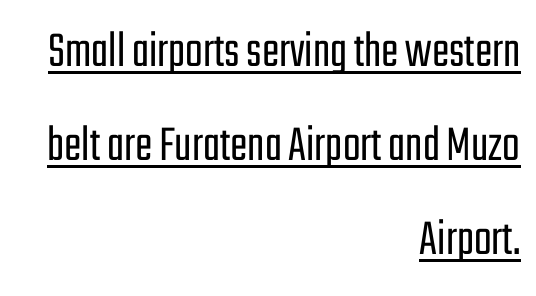
The image shows 52 px light, condensed sans-serif type, upright; set right-aligned, line spacing 1.81x, normal letter spacing, underlined; low stroke contrast and a medium x-height.
